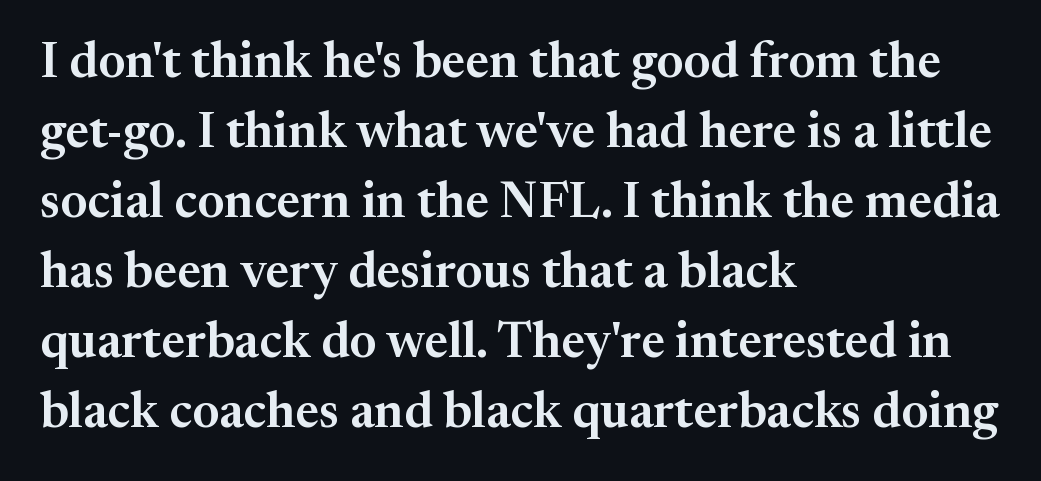
How would I describe the line gaps? Plain and ordinary. Is this a fixed-width face? No — the glyphs have proportional, varying widths. Look at the tracking — it's just the regular setting, nothing added. Where is the straight margin? On the left. Type style note: has serifs. The space directly below the letters is spotless.
